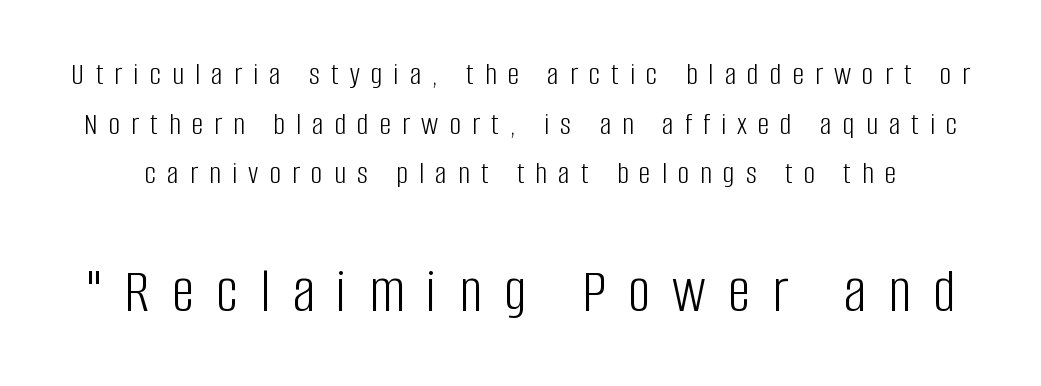
Q: Is the text bold? A: No.
Q: Is the text italic (slanted)? A: No, it is upright.
Q: Is the typeface a serif or a sans-serif typeface? A: Sans-serif.
Q: Is the text underlined? A: No.
Q: Is the spacing between letters normal or unusually wide? A: Unusually wide.
Q: Is the spacing between lines tight, normal or loose? A: Normal.
Q: Which block of text is set in a larger size, the first (top) or the second (bottom)? A: The second (bottom) one.
Q: Width (condensed, normal, or wide)? A: Condensed.
Q: Stroke contrast? A: Low.
Q: x-height? A: Large.
Q: Monospaced? A: No.
